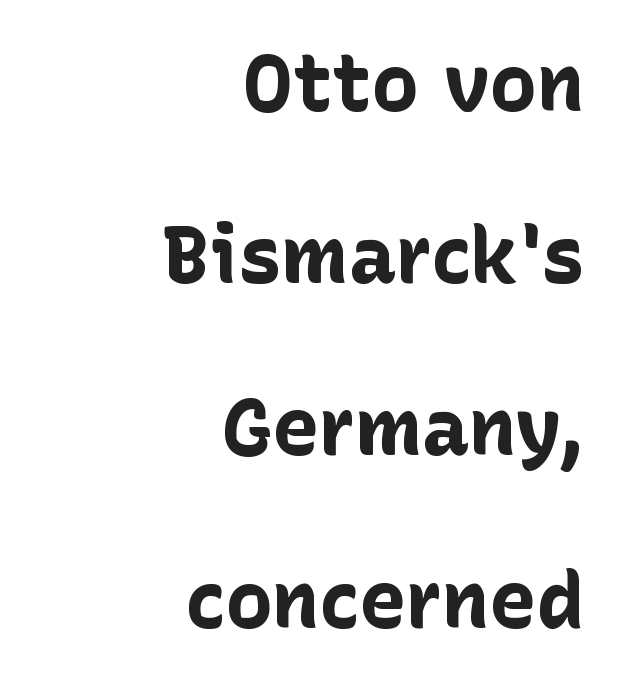
The image shows 79 px bold sans-serif type, upright; set right-aligned, loose line spacing (2.18x), normal letter spacing, not underlined; low stroke contrast and a medium x-height.
